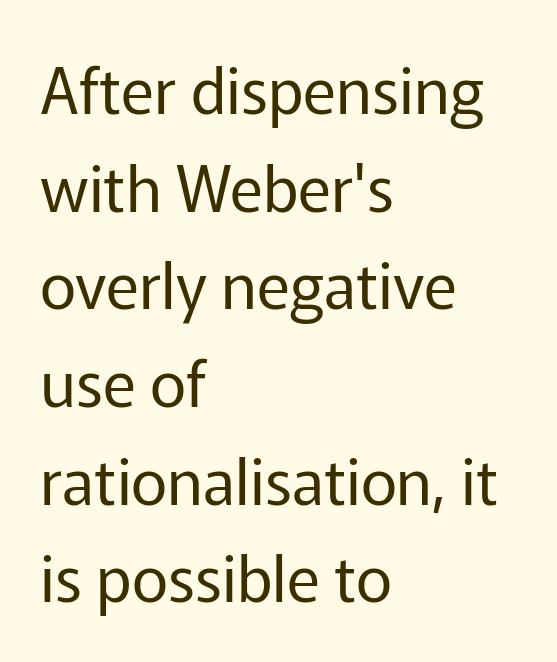
The image shows 63 px regular-weight sans-serif type, upright; set left-aligned, normal line spacing (1.55x), normal letter spacing, not underlined; low stroke contrast and a medium x-height.
